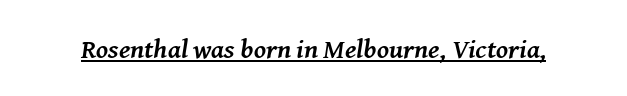
{"italic": "yes", "lean": "right", "slant_degrees": 8, "bold": "yes", "underline": "yes", "letter_spacing": "normal", "letter_spacing_em": 0.0, "glyph_px": 27}
